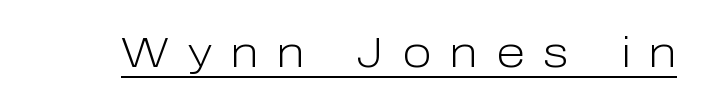
In terms of letterform style, serifs are entirely absent. Characters remain perfectly vertical along every line. Underline: present. Short note: letters widely spaced.
